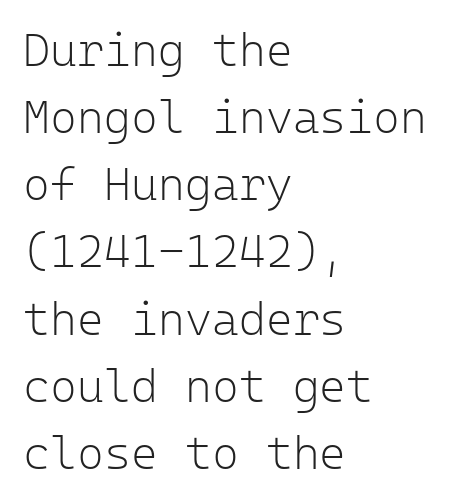
The image shows 46 px light sans-serif type, upright, monospaced; set left-aligned, normal line spacing (1.46x), normal letter spacing, not underlined; low stroke contrast and a medium x-height.
